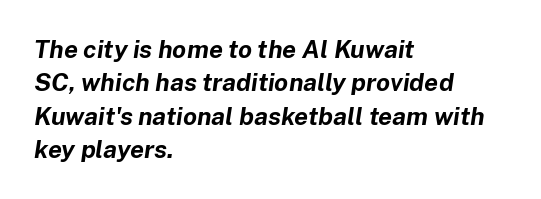
The image shows 25 px bold type, italic (leaning right); set left-aligned, normal line spacing (1.34x), normal letter spacing, not underlined.
